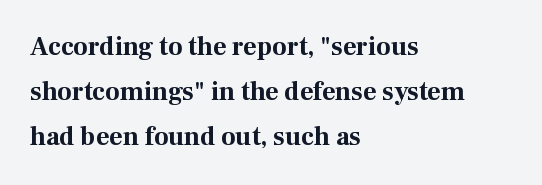
{"italic": "no", "bold": "yes", "underline": "no", "align": "left", "line_spacing_ratio": 1.74, "letter_spacing": "normal", "letter_spacing_em": 0.0, "glyph_px": 26}
